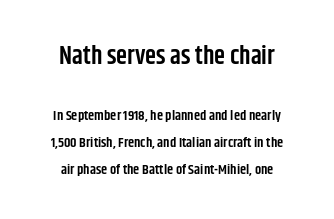
The image shows 25 px text type, upright; set centered, loose line spacing (1.93x), normal letter spacing, not underlined; the first (top) block is 1.79x larger.
